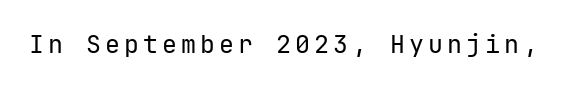
Q: Is the text bold? A: No.
Q: Is the text italic (slanted)? A: No, it is upright.
Q: Is the text underlined? A: No.
